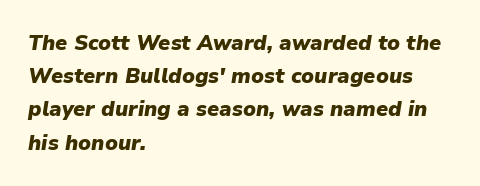
The image shows 21 px bold type, italic (leaning right); set left-aligned, normal line spacing (1.58x), normal letter spacing, not underlined.
